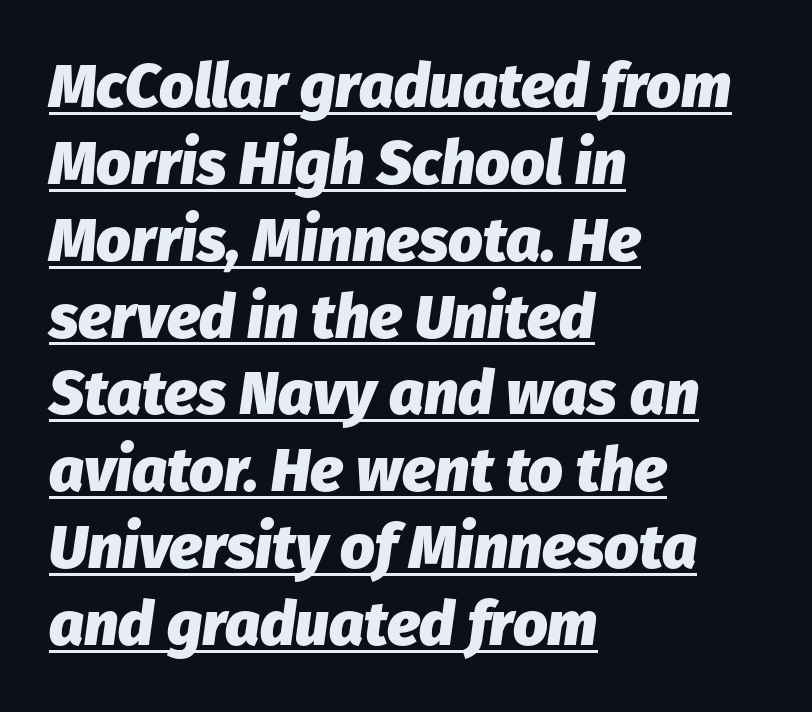
The image shows 61 px heavy type, italic (leaning right); set left-aligned, normal line spacing (1.26x), normal letter spacing, underlined; low stroke contrast and a medium x-height.
